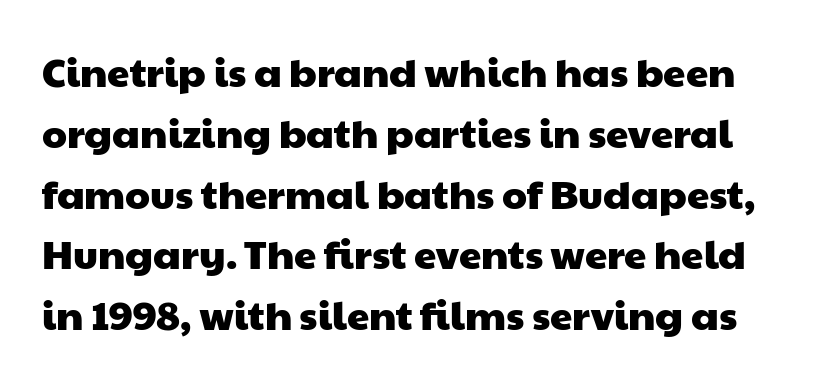
Does the leading feel generous? No, just average. These lines keep a tight, regular rhythm from letter to letter. You could not count columns in this text — the font is proportionally spaced. Plain, unruled lines of type.
